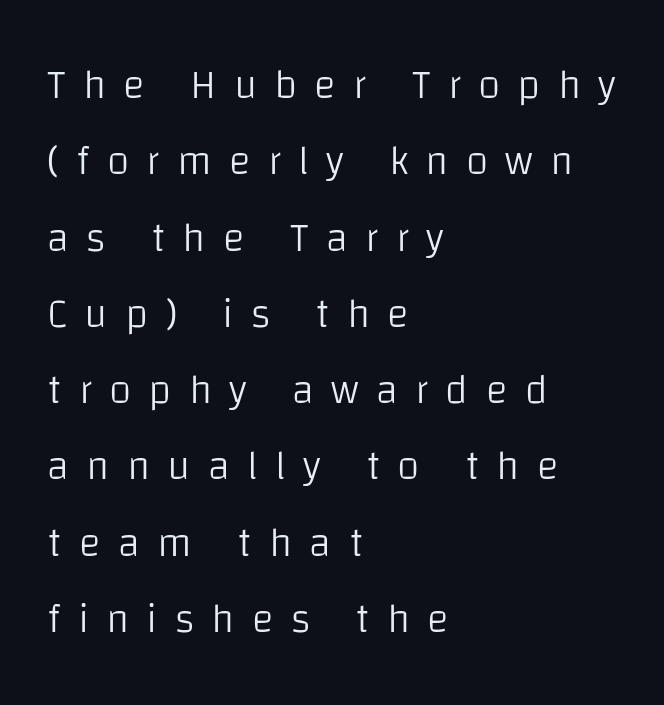
Vertical strokes here are truly vertical. The font sits on the lighter half of the weight spectrum, regular included. A sans-serif font was chosen for this passage. Glance below the letters and you will spot only blank space. Looks like regular typesetting: each glyph gets only the width it needs.
